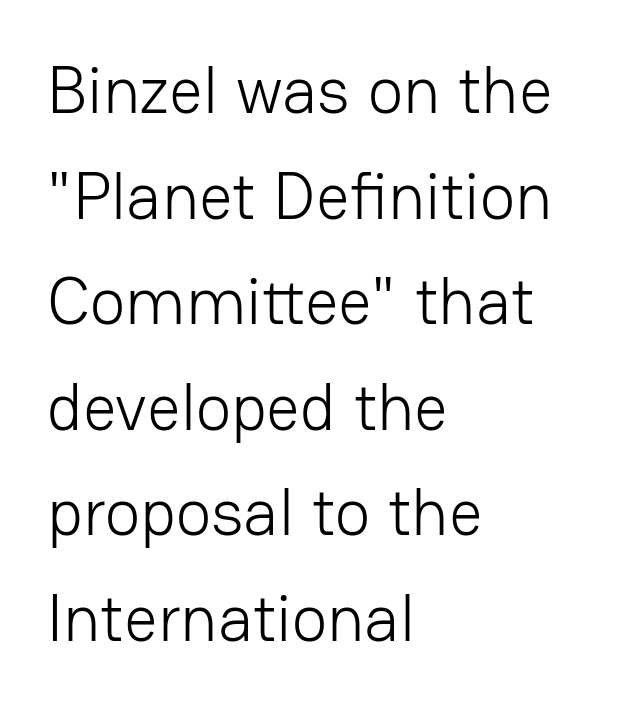
Spacing verdict: proportional, widths tailored to each character. Typeset ragged right — the left edge is the straight one. What stands out about the letter spacing? Nothing — it is the standard amount. No feet cap the strokes, marking this as sans-serif type. This block has exactly the height ordinary leading produces.
